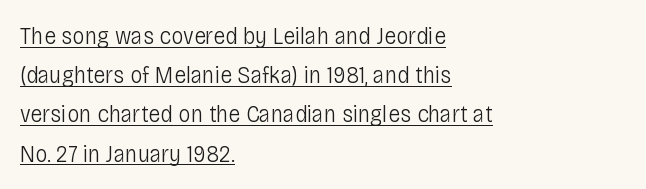
{"italic": "no", "bold": "no", "underline": "yes", "align": "left", "line_spacing": "normal", "line_spacing_ratio": 1.57, "letter_spacing": "normal", "letter_spacing_em": 0.0, "glyph_px": 25}
